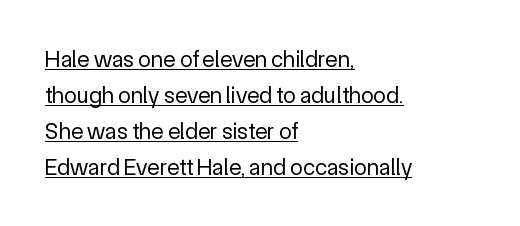
{"italic": "no", "bold": "no", "underline": "yes", "align": "left", "line_spacing": "normal", "line_spacing_ratio": 1.56, "letter_spacing": "normal", "letter_spacing_em": 0.0, "glyph_px": 23}
